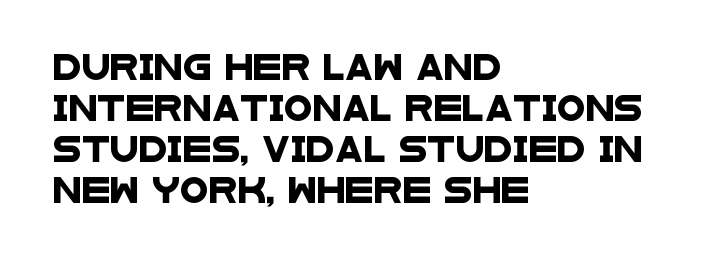
Q: Is the text underlined? A: No.
Q: How is the paragraph aligned? A: Left-aligned.
Q: Is the spacing between letters normal or unusually wide? A: Normal.
Q: Is the spacing between lines tight, normal or loose? A: Normal.
